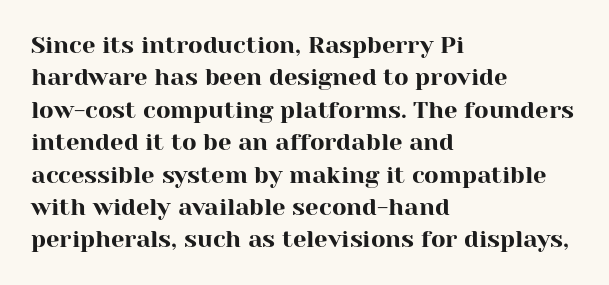
The image shows 24 px text type, upright; set left-aligned, normal line spacing (1.35x), normal letter spacing, not underlined.
